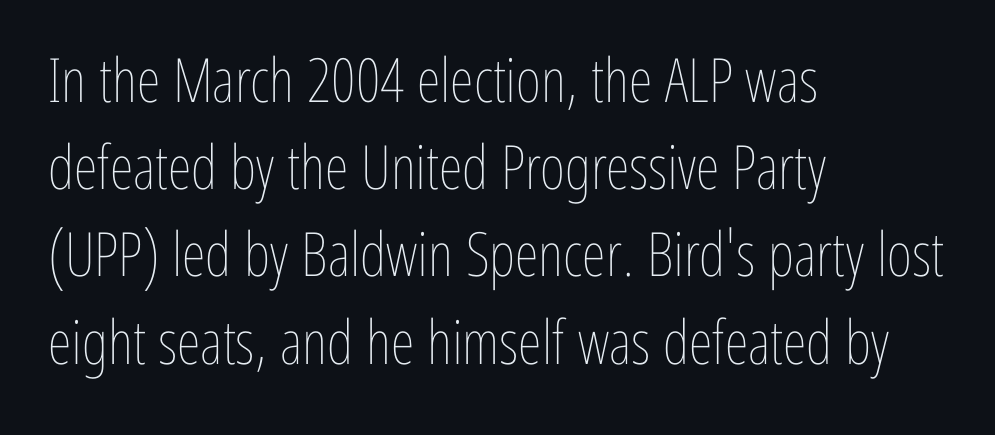
Q: Is the text bold? A: No.
Q: Is the text italic (slanted)? A: No, it is upright.
Q: Is the text underlined? A: No.
Q: How is the paragraph aligned? A: Left-aligned.
Q: Is the spacing between letters normal or unusually wide? A: Normal.
Q: Is the spacing between lines tight, normal or loose? A: Normal.
Q: Width (condensed, normal, or wide)? A: Condensed.
Q: Stroke contrast? A: Low.
Q: x-height? A: Medium.
Q: Monospaced? A: No.
